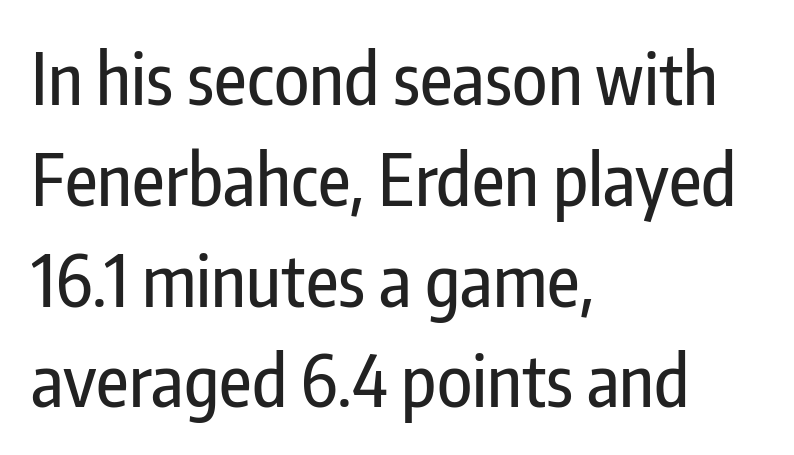
{"serif": "no", "italic": "no", "width": "condensed", "stroke_contrast": "low", "x_height": "medium", "monospaced": "no", "underline": "no", "align": "left", "line_spacing": "normal", "line_spacing_ratio": 1.42, "letter_spacing": "normal", "letter_spacing_em": 0.0, "glyph_px": 71}
